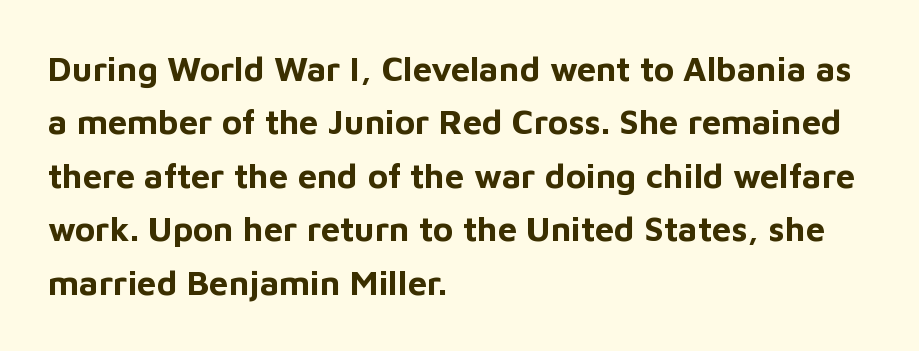
The image shows 34 px bold sans-serif type, upright; set left-aligned, normal line spacing (1.57x), normal letter spacing, not underlined; low stroke contrast and a medium x-height.
